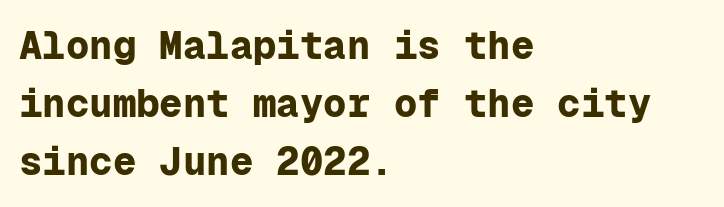
Q: Is the text bold? A: Yes.
Q: Is the text italic (slanted)? A: No, it is upright.
Q: Is the typeface a serif or a sans-serif typeface? A: Sans-serif.
Q: Is the text underlined? A: No.
Q: How is the paragraph aligned? A: Left-aligned.
Q: Is the spacing between letters normal or unusually wide? A: Normal.
Q: Is the spacing between lines tight, normal or loose? A: Normal.
Q: Width (condensed, normal, or wide)? A: Normal.
Q: Stroke contrast? A: Low.
Q: x-height? A: Medium.
Q: Monospaced? A: Yes.
